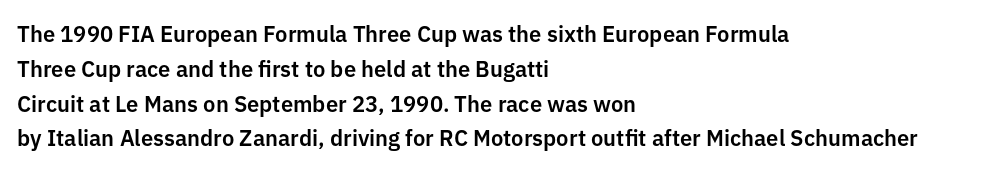
The image shows 22 px text type, upright; set left-aligned, normal line spacing (1.58x), normal letter spacing, not underlined.
